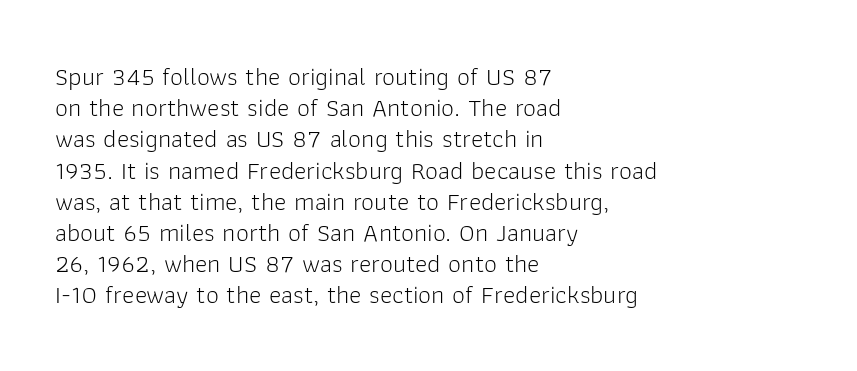
The image shows 26 px text type, upright; set left-aligned, line spacing 1.2x, normal letter spacing, not underlined.
